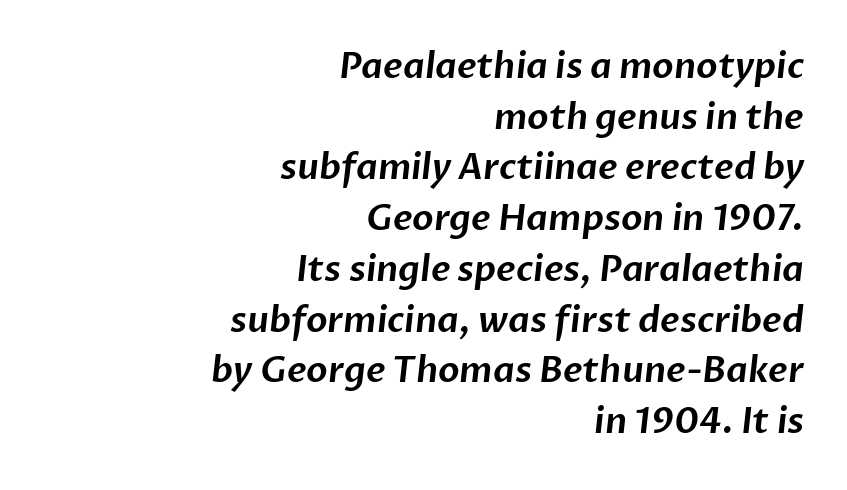
Q: Is the typeface a serif or a sans-serif typeface? A: Sans-serif.
Q: Is the text underlined? A: No.
Q: How is the paragraph aligned? A: Right-aligned.
Q: Is the spacing between letters normal or unusually wide? A: Normal.
Q: Is the spacing between lines tight, normal or loose? A: Normal.
Q: Width (condensed, normal, or wide)? A: Normal.
Q: Stroke contrast? A: Low.
Q: x-height? A: Medium.
Q: Monospaced? A: No.
